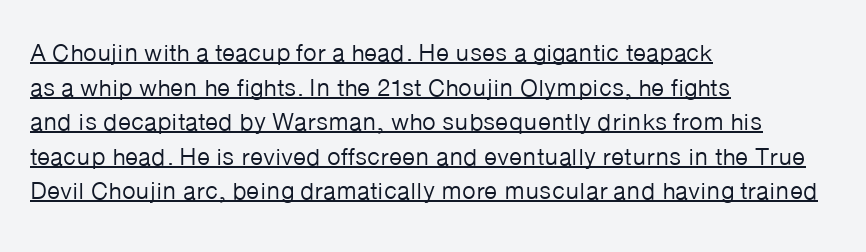
Does the leading feel generous? No, just average. This sample uses plain, unmodified letter spacing. The cut favours lightness, reaching ordinary text weight at its darkest. Line beginnings align vertically; line endings do not. Posture: upright roman.
